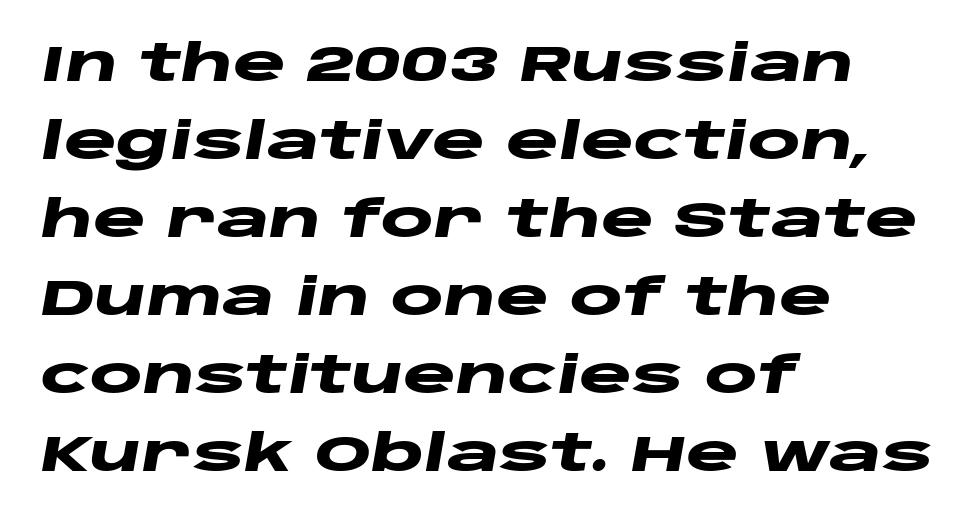
{"italic": "yes", "lean": "right", "slant_degrees": 10, "bold": "yes", "weight": "heavy", "width": "wide", "stroke_contrast": "low", "x_height": "large", "monospaced": "no", "underline": "no", "align": "left", "line_spacing": "normal", "line_spacing_ratio": 1.56, "letter_spacing": "normal", "letter_spacing_em": 0.0, "glyph_px": 50}
